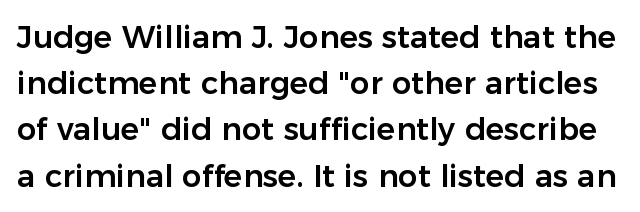
{"serif": "no", "italic": "no", "width": "normal", "stroke_contrast": "low", "x_height": "medium", "monospaced": "no", "underline": "no", "line_spacing": "normal", "line_spacing_ratio": 1.49, "letter_spacing": "normal", "letter_spacing_em": 0.0, "glyph_px": 31}
